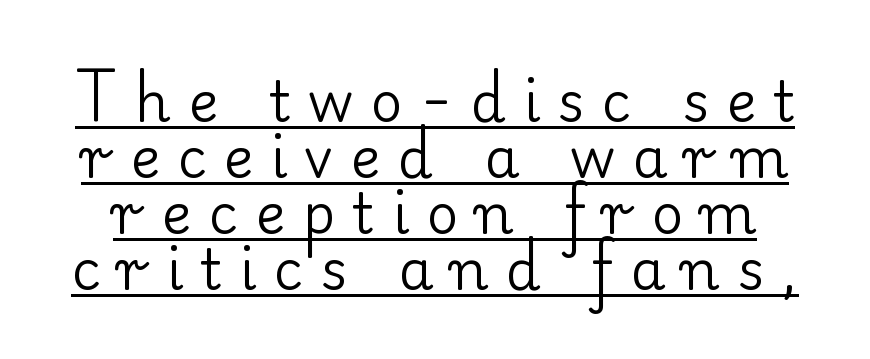
Q: Is the text bold? A: No.
Q: Is the text italic (slanted)? A: No, it is upright.
Q: Is the typeface a serif or a sans-serif typeface? A: Serif.
Q: Is the text underlined? A: Yes.
Q: Is the spacing between letters normal or unusually wide? A: Unusually wide.
Q: Is the spacing between lines tight, normal or loose? A: Tight.
Q: Width (condensed, normal, or wide)? A: Normal.
Q: Stroke contrast? A: Low.
Q: x-height? A: Small.
Q: Monospaced? A: No.
